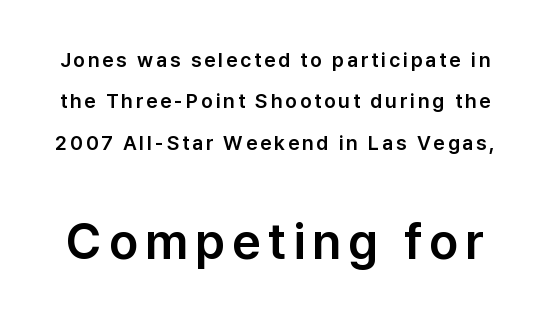
Q: Is the text italic (slanted)? A: No, it is upright.
Q: Is the typeface a serif or a sans-serif typeface? A: Sans-serif.
Q: Is the text underlined? A: No.
Q: Is the spacing between lines tight, normal or loose? A: Loose.
Q: Which block of text is set in a larger size, the first (top) or the second (bottom)? A: The second (bottom) one.
Q: Width (condensed, normal, or wide)? A: Normal.
Q: Stroke contrast? A: Low.
Q: x-height? A: Medium.
Q: Monospaced? A: No.
